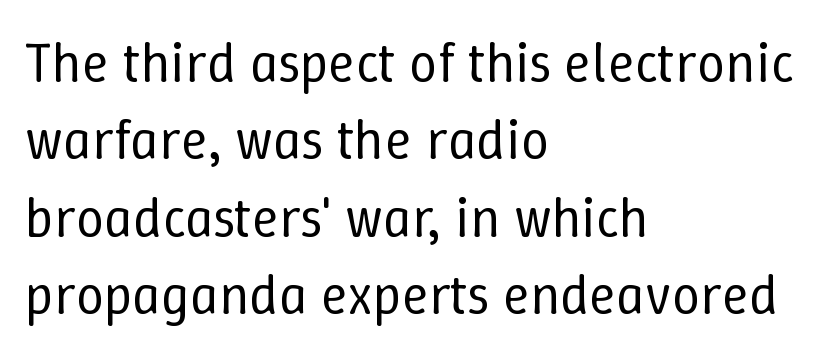
Q: Is the text bold? A: No.
Q: Is the text italic (slanted)? A: No, it is upright.
Q: Is the text underlined? A: No.
Q: How is the paragraph aligned? A: Left-aligned.
Q: Is the spacing between letters normal or unusually wide? A: Normal.
Q: Is the spacing between lines tight, normal or loose? A: Normal.
Q: Width (condensed, normal, or wide)? A: Normal.
Q: Stroke contrast? A: Low.
Q: x-height? A: Medium.
Q: Monospaced? A: No.
